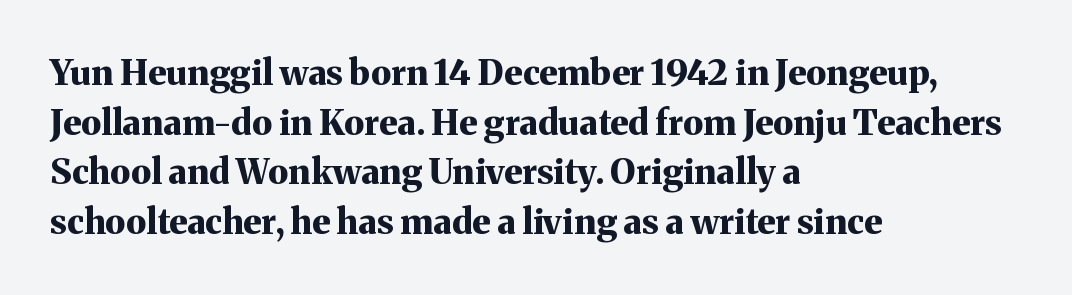
The image shows 35 px bold serif type, upright; set left-aligned, normal line spacing (1.42x), normal letter spacing, not underlined; medium stroke contrast and a medium x-height.
